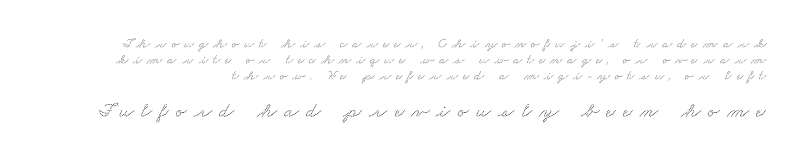
{"underline": "no", "line_spacing": "tight", "line_spacing_ratio": 1.14, "letter_spacing": "wide", "letter_spacing_em": 0.34, "larger_block": "second", "size_ratio": 1.5, "glyph_px": 21}
